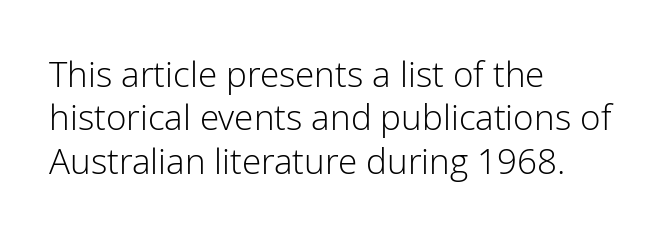
Q: Is the text bold? A: No.
Q: Is the text italic (slanted)? A: No, it is upright.
Q: Is the typeface a serif or a sans-serif typeface? A: Sans-serif.
Q: Is the text underlined? A: No.
Q: How is the paragraph aligned? A: Left-aligned.
Q: Is the spacing between letters normal or unusually wide? A: Normal.
Q: Width (condensed, normal, or wide)? A: Normal.
Q: Stroke contrast? A: Low.
Q: x-height? A: Medium.
Q: Monospaced? A: No.
